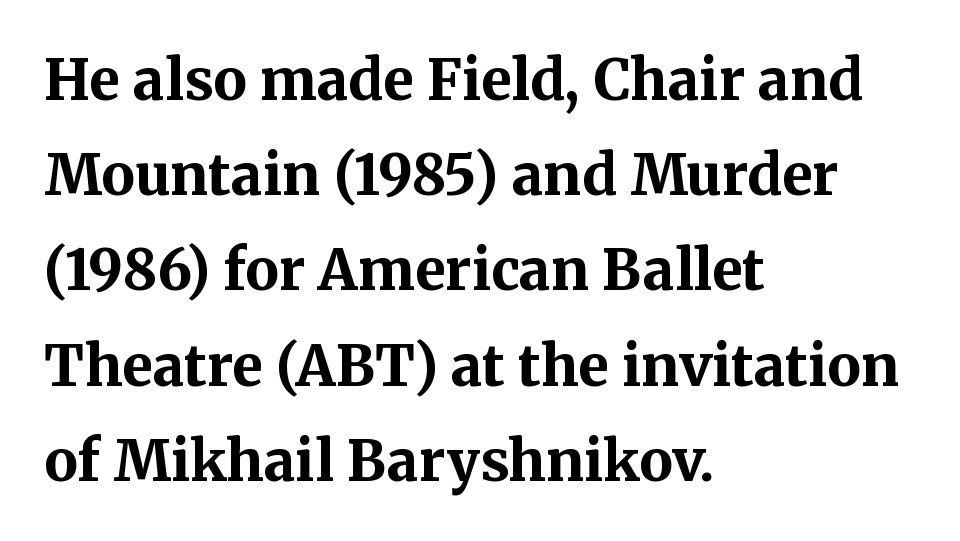
Descenders hang freely into open space. The type family on display is of the serif kind. This sample uses plain, unmodified letter spacing. Think of a printed novel: that variable character pitch is what you see here.
